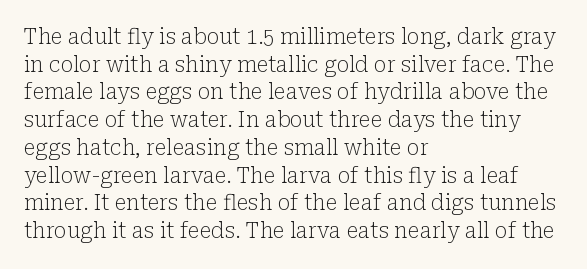
Q: Is the text bold? A: No.
Q: Is the text italic (slanted)? A: No, it is upright.
Q: Is the text underlined? A: No.
Q: How is the paragraph aligned? A: Left-aligned.
Q: Is the spacing between letters normal or unusually wide? A: Normal.
Q: Is the spacing between lines tight, normal or loose? A: Normal.
